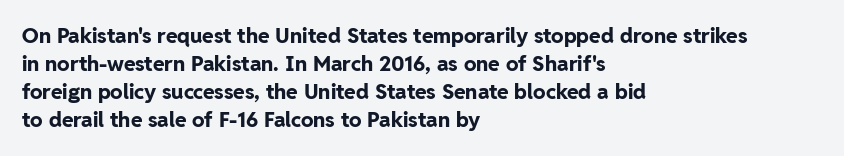
Anything drawn beneath the words? Only blank space. Evenly set lines give the paragraph a standard silhouette. In CSS terms this would be text-align: left. The font's upright variant was chosen for this text. Strokes here are thick enough to call this a true bold.
